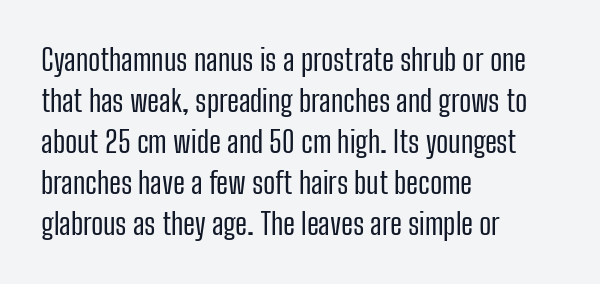
Q: Is the text bold? A: No.
Q: Is the text italic (slanted)? A: No, it is upright.
Q: Is the typeface a serif or a sans-serif typeface? A: Sans-serif.
Q: Is the text underlined? A: No.
Q: How is the paragraph aligned? A: Left-aligned.
Q: Is the spacing between letters normal or unusually wide? A: Normal.
Q: Is the spacing between lines tight, normal or loose? A: Normal.
Q: Width (condensed, normal, or wide)? A: Condensed.
Q: Stroke contrast? A: Low.
Q: x-height? A: Medium.
Q: Monospaced? A: No.
